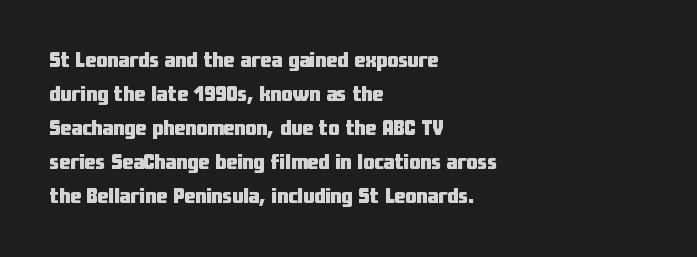
Q: Is the text bold? A: Yes.
Q: Is the text italic (slanted)? A: No, it is upright.
Q: Is the text underlined? A: No.
Q: How is the paragraph aligned? A: Left-aligned.
Q: Is the spacing between letters normal or unusually wide? A: Normal.
Q: Is the spacing between lines tight, normal or loose? A: Normal.
